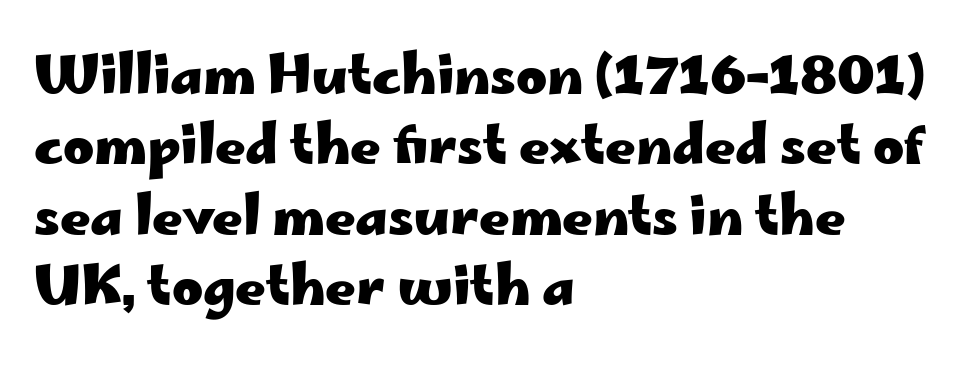
Q: Is the text bold? A: Yes.
Q: Is the text italic (slanted)? A: No, it is upright.
Q: Is the typeface a serif or a sans-serif typeface? A: Sans-serif.
Q: Is the text underlined? A: No.
Q: How is the paragraph aligned? A: Left-aligned.
Q: Is the spacing between letters normal or unusually wide? A: Normal.
Q: Is the spacing between lines tight, normal or loose? A: Normal.
Q: Width (condensed, normal, or wide)? A: Wide.
Q: Stroke contrast? A: Low.
Q: x-height? A: Small.
Q: Monospaced? A: No.
